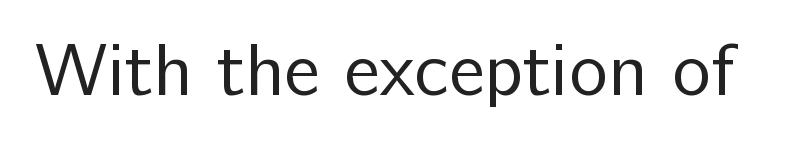
You can tell it's not italic because the verticals are truly vertical. Caption: standard tracking, unaltered. Type style note: lacks serifs. Beneath every word, the page is bare. Vertical stems look standard width or narrower in stroke. Think of a printed novel: that variable character pitch is what you see here.
